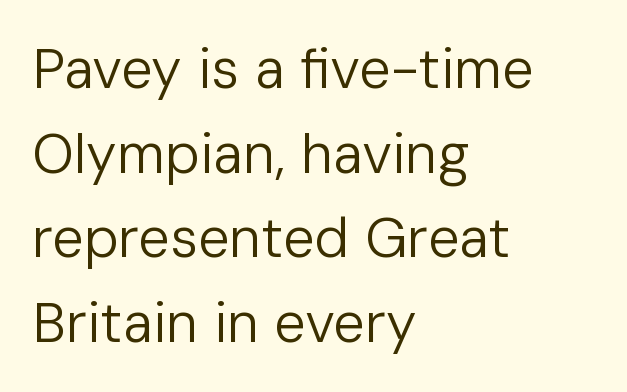
Q: Is the text bold? A: No.
Q: Is the text italic (slanted)? A: No, it is upright.
Q: Is the typeface a serif or a sans-serif typeface? A: Sans-serif.
Q: Is the text underlined? A: No.
Q: How is the paragraph aligned? A: Left-aligned.
Q: Is the spacing between letters normal or unusually wide? A: Normal.
Q: Is the spacing between lines tight, normal or loose? A: Normal.
Q: Width (condensed, normal, or wide)? A: Normal.
Q: Stroke contrast? A: Low.
Q: x-height? A: Medium.
Q: Monospaced? A: No.
